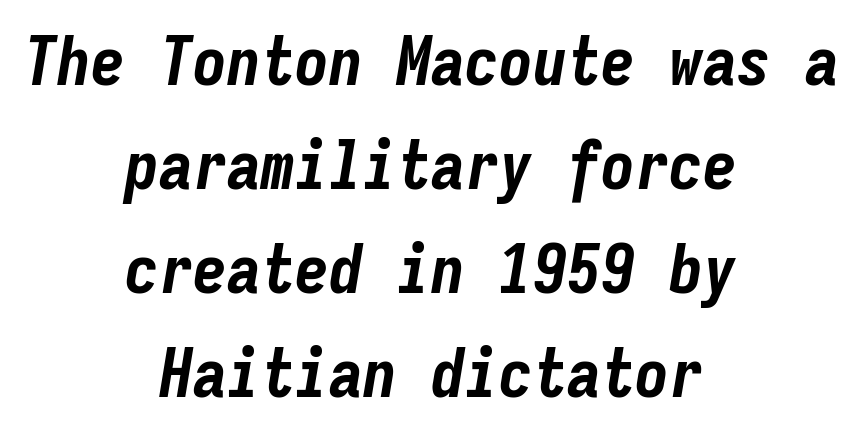
The image shows 68 px bold, condensed type, italic (leaning right), monospaced; set centered, normal line spacing (1.53x), normal letter spacing, not underlined; low stroke contrast and a medium x-height.
